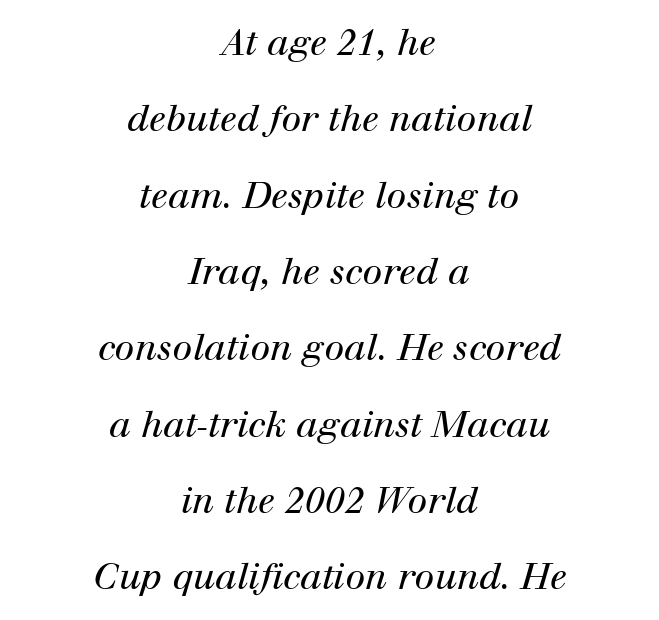
The image shows 36 px regular-weight serif type, italic (leaning right); set centered, loose line spacing (2.12x), normal letter spacing, not underlined; high stroke contrast and a medium x-height.
